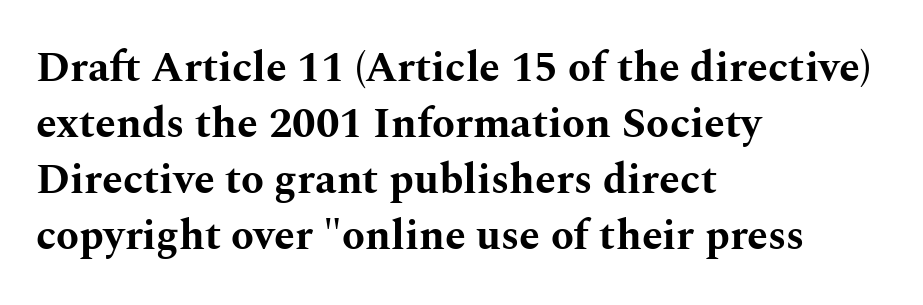
The designer left line spacing at the default. Little horizontal feet cap the strokes, marking this as serif type. Here the glyphs are tracked normally, forming tight word shapes. Notice how the stems are strictly vertical — no italics here. The typesetter chose a ragged-right arrangement here. The letters advance in unequal steps, a hallmark of proportional type.
